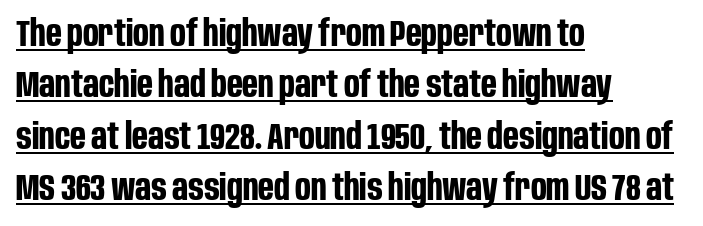
{"serif": "no", "italic": "no", "bold": "yes", "weight": "bold", "width": "condensed", "stroke_contrast": "low", "x_height": "large", "monospaced": "no", "underline": "yes", "align": "left", "line_spacing": "normal", "line_spacing_ratio": 1.39, "letter_spacing": "normal", "letter_spacing_em": 0.0, "glyph_px": 37}
